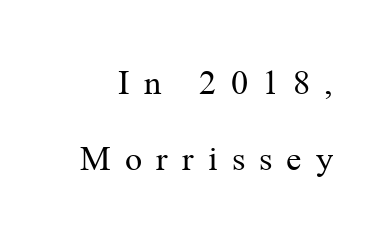
Q: Is the text bold? A: No.
Q: Is the text italic (slanted)? A: No, it is upright.
Q: Is the typeface a serif or a sans-serif typeface? A: Serif.
Q: Is the text underlined? A: No.
Q: Is the spacing between letters normal or unusually wide? A: Unusually wide.
Q: Is the spacing between lines tight, normal or loose? A: Loose.
Q: Width (condensed, normal, or wide)? A: Normal.
Q: Stroke contrast? A: Medium.
Q: x-height? A: Medium.
Q: Monospaced? A: No.
